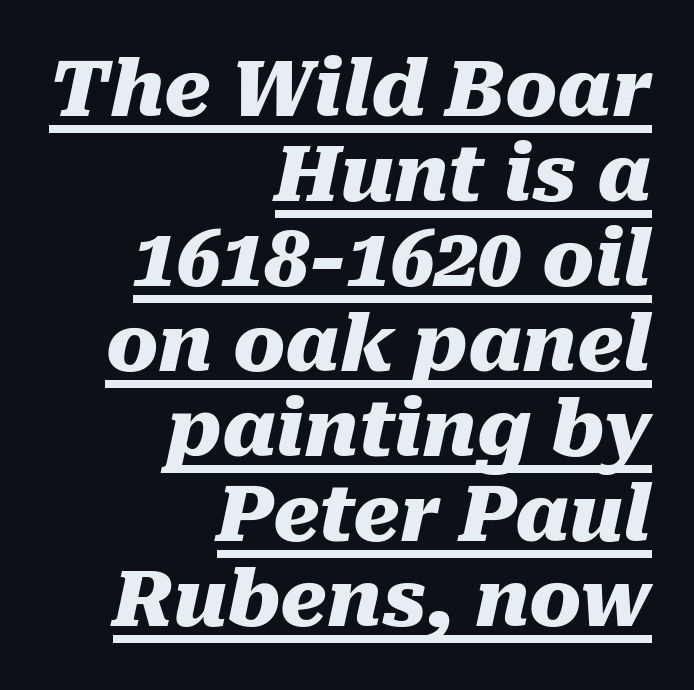
{"italic": "yes", "lean": "right", "slant_degrees": 10, "bold": "yes", "weight": "heavy", "width": "normal", "stroke_contrast": "medium", "x_height": "medium", "monospaced": "no", "underline": "yes", "align": "right", "line_spacing": "tight", "line_spacing_ratio": 1.09, "letter_spacing": "normal", "letter_spacing_em": 0.0, "glyph_px": 78}
